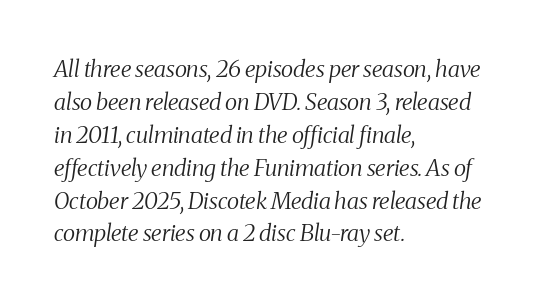
Q: Is the text bold? A: No.
Q: Is the text italic (slanted)? A: Yes, it leans right by about 8 degrees.
Q: Is the text underlined? A: No.
Q: How is the paragraph aligned? A: Left-aligned.
Q: Is the spacing between letters normal or unusually wide? A: Normal.
Q: Is the spacing between lines tight, normal or loose? A: Normal.
